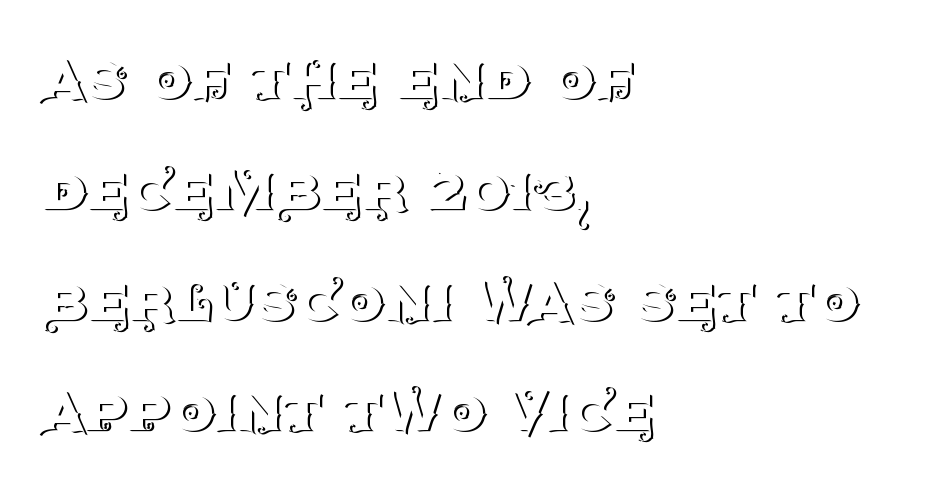
Q: Is the text bold? A: No.
Q: Is the text italic (slanted)? A: No, it is upright.
Q: Is the typeface a serif or a sans-serif typeface? A: Serif.
Q: Is the text underlined? A: No.
Q: How is the paragraph aligned? A: Left-aligned.
Q: Is the spacing between letters normal or unusually wide? A: Normal.
Q: Is the spacing between lines tight, normal or loose? A: Normal.
Q: Width (condensed, normal, or wide)? A: Normal.
Q: Stroke contrast? A: Medium.
Q: x-height? A: Large.
Q: Monospaced? A: No.
